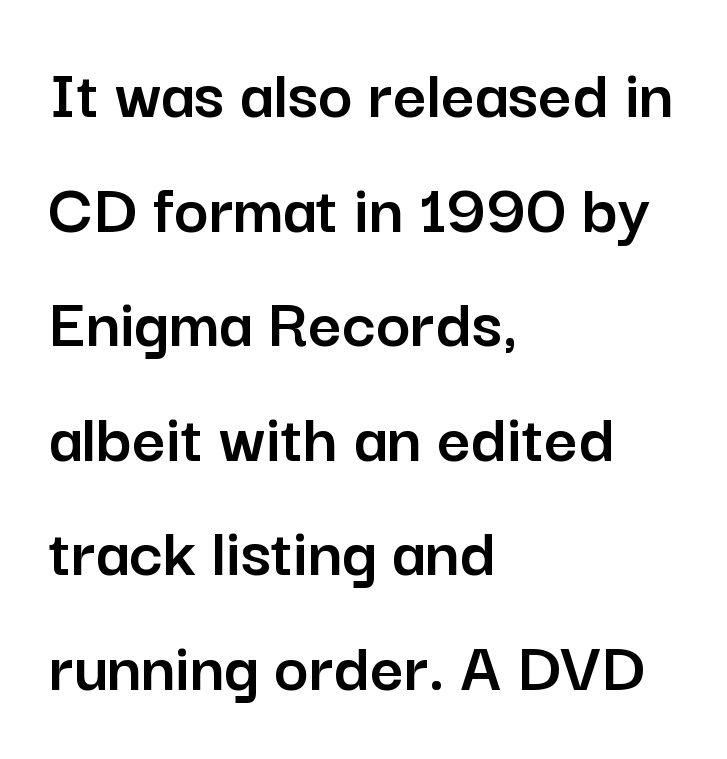
{"serif": "no", "italic": "no", "width": "normal", "stroke_contrast": "low", "x_height": "medium", "monospaced": "no", "underline": "no", "align": "left", "line_spacing": "normal", "line_spacing_ratio": 1.57, "letter_spacing": "normal", "letter_spacing_em": 0.0, "glyph_px": 73}
